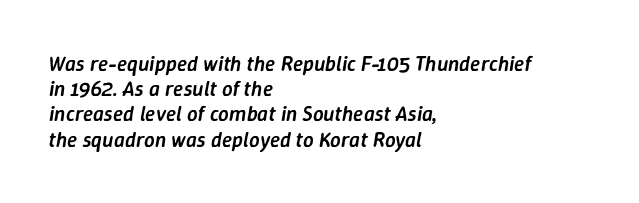
Has an underline been added? It has not. The setting favours the left margin, as ordinary paragraphs usually do. The letters are semibold — heavier than regular but short of a full bold. Characters are canted at an angle relative to the baseline's perpendicular.
